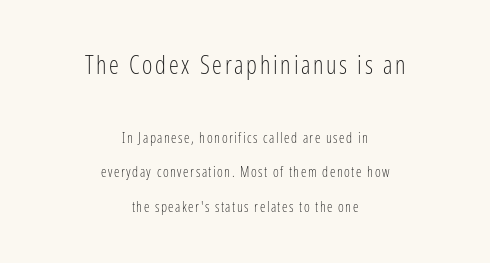
{"italic": "no", "bold": "no", "underline": "no", "align": "center", "line_spacing": "loose", "line_spacing_ratio": 2.47, "larger_block": "first", "size_ratio": 1.79, "glyph_px": 25}
